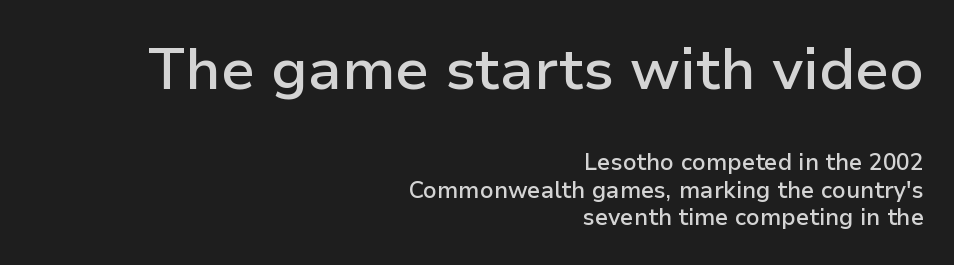
The image shows 58 px semibold sans-serif type, upright; set right-aligned, line spacing 1.2x, normal letter spacing, not underlined; the first (top) block is 2.52x larger; low stroke contrast and a medium x-height.
